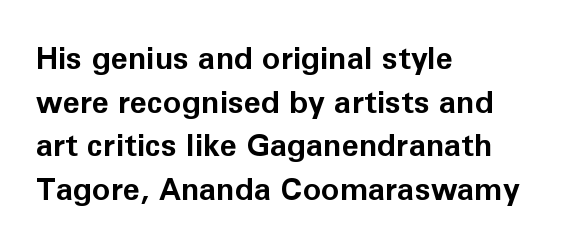
{"serif": "no", "italic": "no", "bold": "yes", "weight": "bold", "width": "normal", "stroke_contrast": "low", "x_height": "medium", "monospaced": "no", "underline": "no", "align": "left", "line_spacing": "normal", "line_spacing_ratio": 1.41, "letter_spacing": "normal", "letter_spacing_em": 0.0, "glyph_px": 31}
